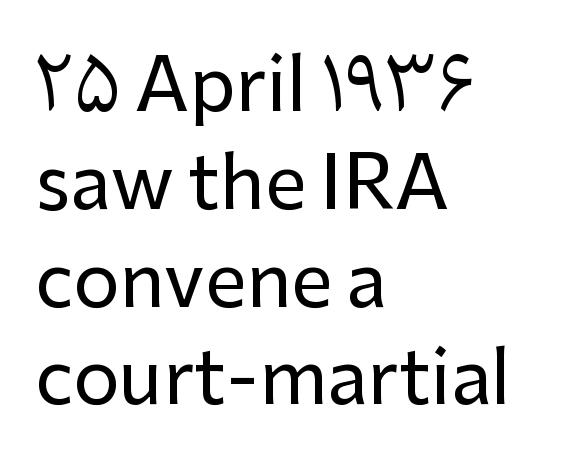
{"serif": "no", "italic": "no", "width": "normal", "stroke_contrast": "low", "x_height": "medium", "monospaced": "no", "underline": "no", "align": "left", "line_spacing": "normal", "line_spacing_ratio": 1.34, "letter_spacing": "normal", "letter_spacing_em": 0.0, "glyph_px": 73}
